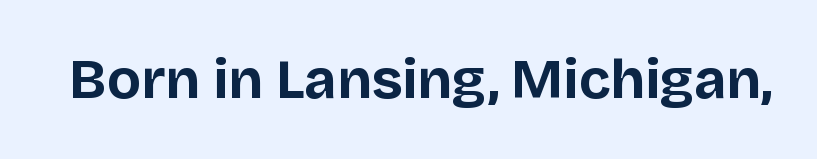
{"serif": "no", "italic": "no", "bold": "yes", "weight": "bold", "width": "normal", "stroke_contrast": "low", "x_height": "large", "monospaced": "no", "underline": "no", "letter_spacing": "normal", "letter_spacing_em": 0.0, "glyph_px": 56}
